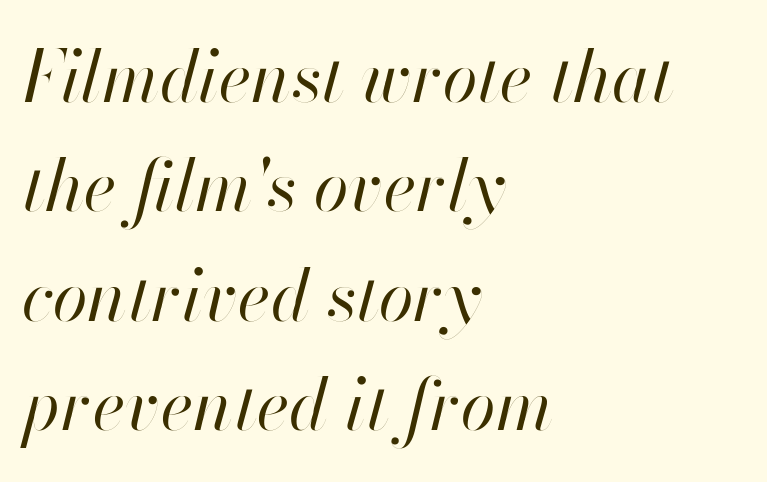
{"italic": "yes", "lean": "right", "slant_degrees": 13, "bold": "no", "weight": "regular", "width": "normal", "stroke_contrast": "high", "x_height": "small", "monospaced": "no", "underline": "no", "align": "left", "line_spacing": "normal", "line_spacing_ratio": 1.54, "letter_spacing": "normal", "letter_spacing_em": 0.0, "glyph_px": 71}
